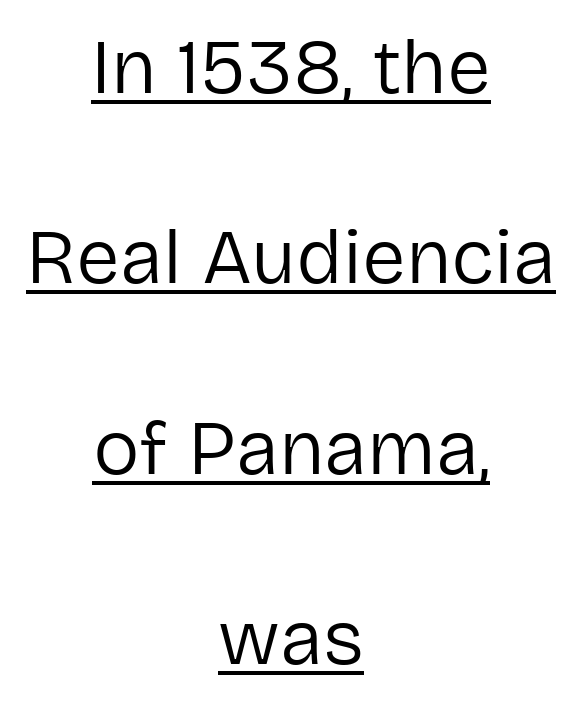
{"serif": "no", "italic": "no", "bold": "no", "weight": "regular", "width": "normal", "stroke_contrast": "low", "x_height": "medium", "monospaced": "no", "underline": "yes", "align": "center", "line_spacing": "loose", "line_spacing_ratio": 2.44, "letter_spacing": "normal", "letter_spacing_em": 0.0, "glyph_px": 78}
